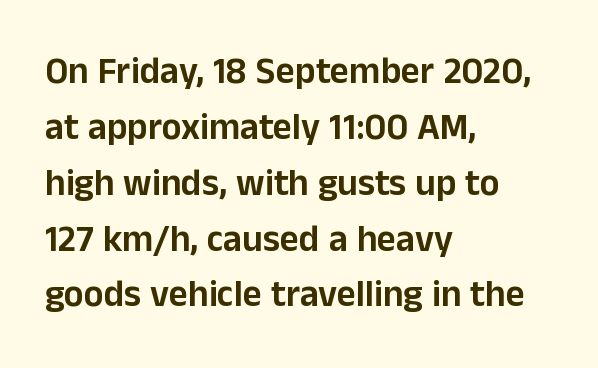
Typographically, this falls in the sans-serif category. Typeset ragged right — the left edge is the straight one. Do the characters align in a grid? No, the font is proportional. In terms of leading, this rendering sits right in the middle. The lettering holds an erect, upright posture throughout. Check under the words: just untouched page.
